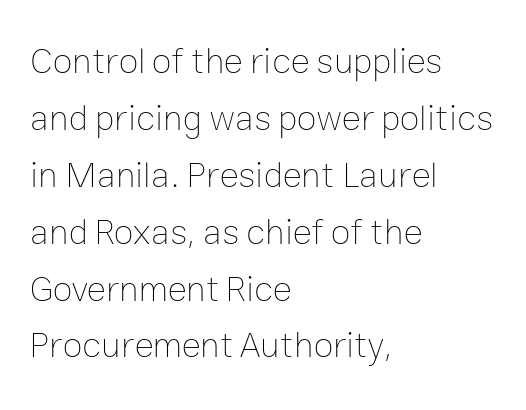
Stem width sits at or under what a default text font uses. This sample keeps an unexceptional amount of space between lines. The rendering uses natural spacing where letterforms have individual widths. The zone under the glyphs is completely vacant.
